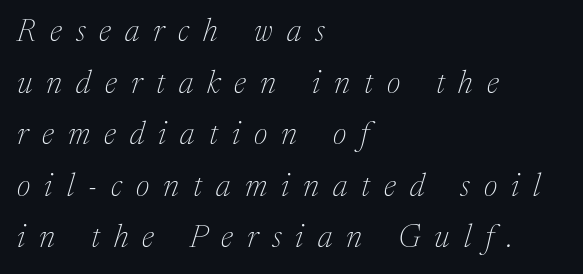
{"serif": "yes", "italic": "yes", "lean": "right", "slant_degrees": 17, "bold": "no", "weight": "thin", "width": "normal", "stroke_contrast": "medium", "x_height": "medium", "monospaced": "no", "underline": "no", "align": "left", "line_spacing": "normal", "line_spacing_ratio": 1.61, "letter_spacing": "wide", "letter_spacing_em": 0.44, "glyph_px": 32}
